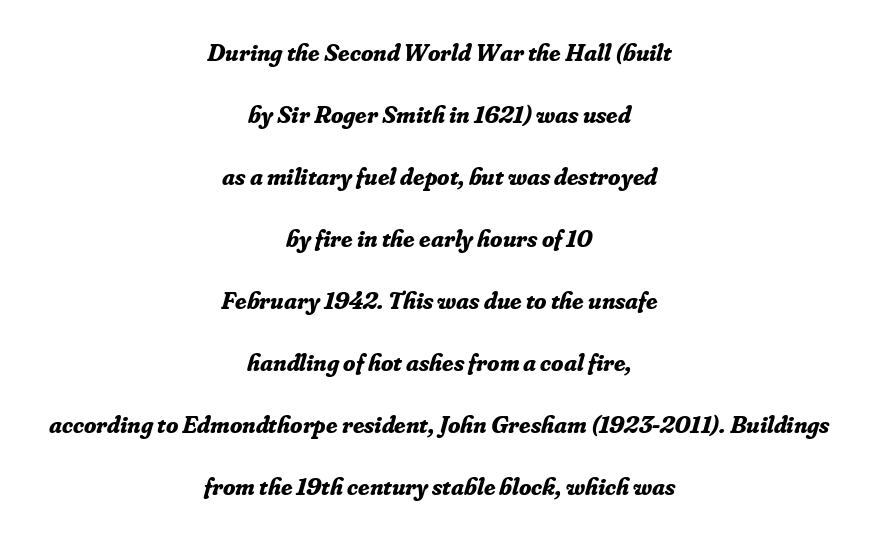
Q: Is the text bold? A: Yes.
Q: Is the text italic (slanted)? A: Yes, it leans right by about 16 degrees.
Q: Is the text underlined? A: No.
Q: How is the paragraph aligned? A: Centered.
Q: Is the spacing between letters normal or unusually wide? A: Normal.
Q: Is the spacing between lines tight, normal or loose? A: Loose.
